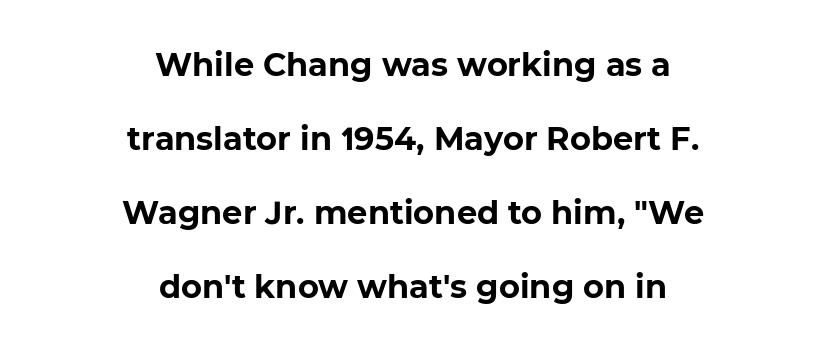
Q: Is the text bold? A: Yes.
Q: Is the typeface a serif or a sans-serif typeface? A: Sans-serif.
Q: Is the text underlined? A: No.
Q: How is the paragraph aligned? A: Centered.
Q: Is the spacing between letters normal or unusually wide? A: Normal.
Q: Is the spacing between lines tight, normal or loose? A: Loose.
Q: Width (condensed, normal, or wide)? A: Normal.
Q: Stroke contrast? A: Low.
Q: x-height? A: Medium.
Q: Monospaced? A: No.
